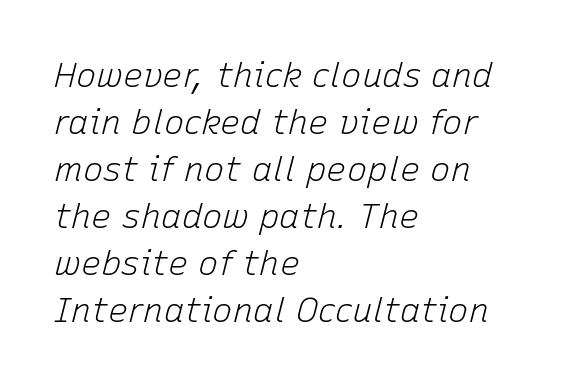
{"italic": "yes", "lean": "right", "slant_degrees": 15, "bold": "no", "weight": "light", "width": "normal", "stroke_contrast": "low", "x_height": "medium", "monospaced": "no", "underline": "no", "align": "left", "line_spacing": "normal", "line_spacing_ratio": 1.38, "letter_spacing": "normal", "letter_spacing_em": 0.0, "glyph_px": 34}
